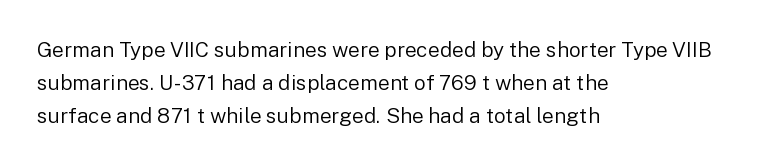
{"italic": "no", "bold": "no", "underline": "no", "align": "left", "line_spacing": "normal", "line_spacing_ratio": 1.58, "letter_spacing": "normal", "letter_spacing_em": 0.0, "glyph_px": 21}
